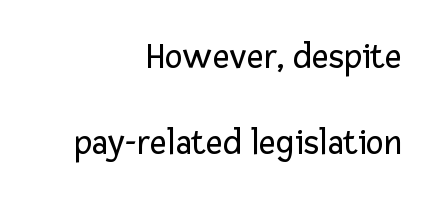
The image shows 37 px regular-weight sans-serif type, upright; set right-aligned, loose line spacing (2.32x), normal letter spacing, not underlined; low stroke contrast and a medium x-height.
